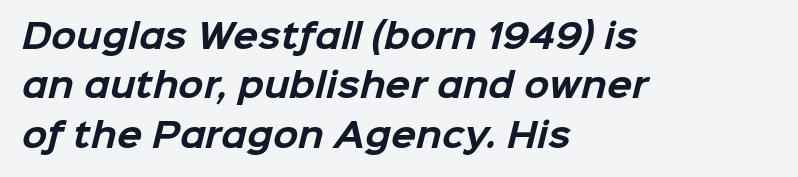
{"serif": "no", "bold": "yes", "weight": "bold", "width": "normal", "stroke_contrast": "low", "x_height": "medium", "monospaced": "no", "underline": "no", "align": "left", "line_spacing": "normal", "line_spacing_ratio": 1.5, "letter_spacing": "normal", "letter_spacing_em": 0.0, "glyph_px": 33}
